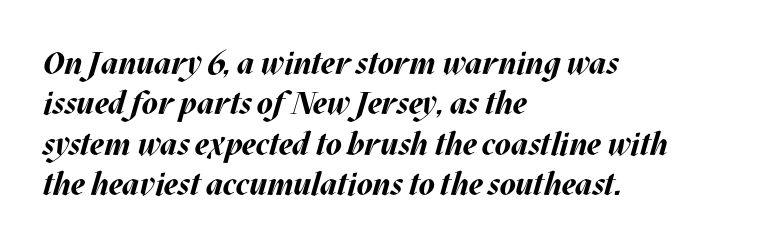
Q: Is the text bold? A: Yes.
Q: Is the text italic (slanted)? A: Yes, it leans right by about 17 degrees.
Q: Is the text underlined? A: No.
Q: How is the paragraph aligned? A: Left-aligned.
Q: Is the spacing between letters normal or unusually wide? A: Normal.
Q: Is the spacing between lines tight, normal or loose? A: Normal.
Q: Width (condensed, normal, or wide)? A: Normal.
Q: Stroke contrast? A: Medium.
Q: x-height? A: Large.
Q: Monospaced? A: No.
